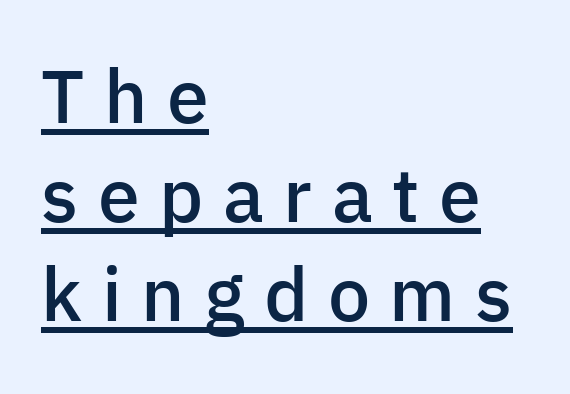
{"serif": "no", "italic": "no", "bold": "semi", "weight": "semibold", "width": "normal", "stroke_contrast": "low", "x_height": "medium", "monospaced": "no", "underline": "yes", "align": "left", "line_spacing": "normal", "line_spacing_ratio": 1.32, "letter_spacing": "wide", "letter_spacing_em": 0.26, "glyph_px": 75}
